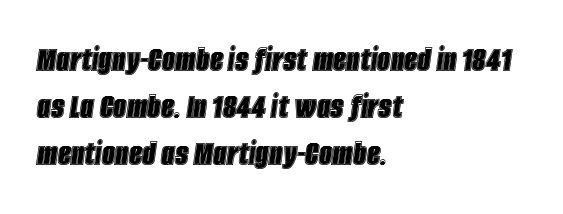
Q: Is the text italic (slanted)? A: Yes, it leans right by about 8 degrees.
Q: Is the text underlined? A: No.
Q: How is the paragraph aligned? A: Left-aligned.
Q: Is the spacing between letters normal or unusually wide? A: Normal.
Q: Is the spacing between lines tight, normal or loose? A: Normal.
Q: Width (condensed, normal, or wide)? A: Condensed.
Q: x-height? A: Large.
Q: Monospaced? A: No.
